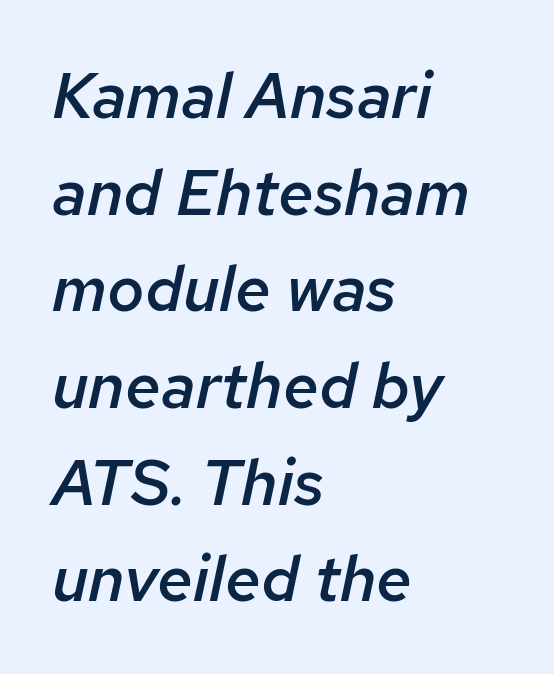
The image shows 64 px semibold type, italic (leaning right); set left-aligned, normal line spacing (1.51x), normal letter spacing, not underlined; low stroke contrast and a medium x-height.
